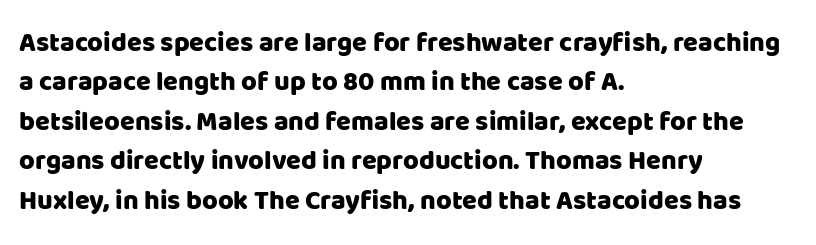
{"italic": "no", "underline": "no", "align": "left", "line_spacing": "normal", "line_spacing_ratio": 1.46, "letter_spacing": "normal", "letter_spacing_em": 0.0, "glyph_px": 27}
